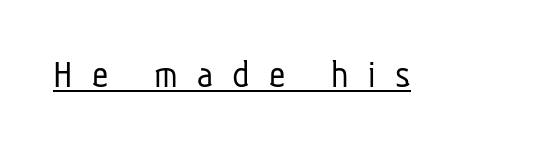
The image shows 40 px light, condensed sans-serif type; set unusually wide letter spacing (+0.48 em), underlined; low stroke contrast and a medium x-height.
